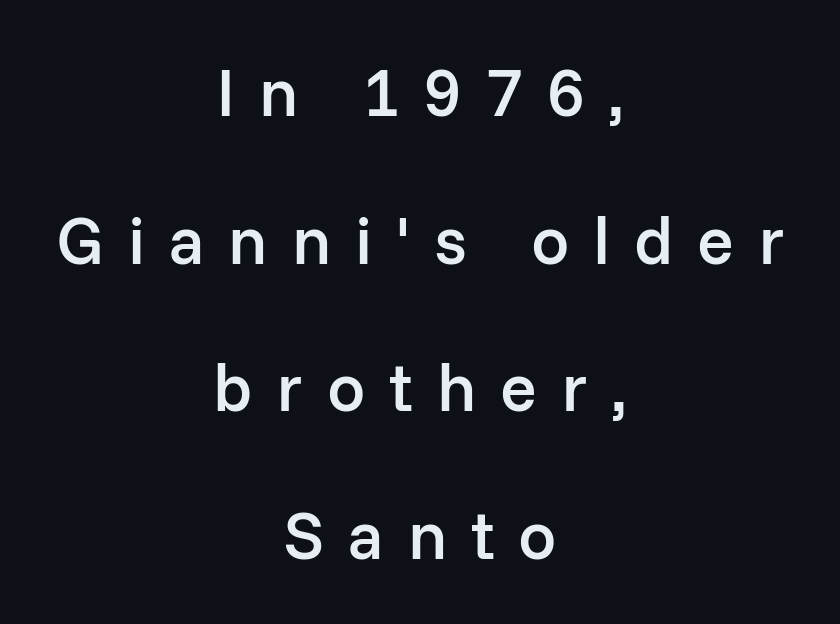
Nobody drew a line under any word here. Glyph-to-glyph distance is far greater than everyday printed text. Upright lettering throughout. The type family on display is of the sans-serif kind. The rag falls on both sides of this text block equally. The rendering uses a semibold face; strokes are thickened but not to full bold.
